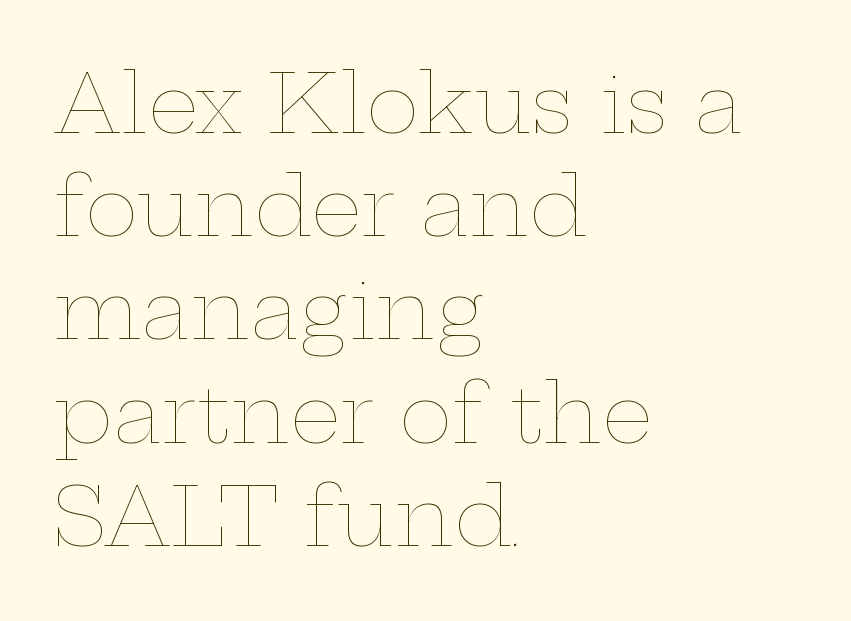
Q: Is the text bold? A: No.
Q: Is the text italic (slanted)? A: No, it is upright.
Q: Is the text underlined? A: No.
Q: How is the paragraph aligned? A: Left-aligned.
Q: Is the spacing between letters normal or unusually wide? A: Normal.
Q: Is the spacing between lines tight, normal or loose? A: Normal.
Q: Width (condensed, normal, or wide)? A: Wide.
Q: Stroke contrast? A: Low.
Q: x-height? A: Medium.
Q: Monospaced? A: No.
